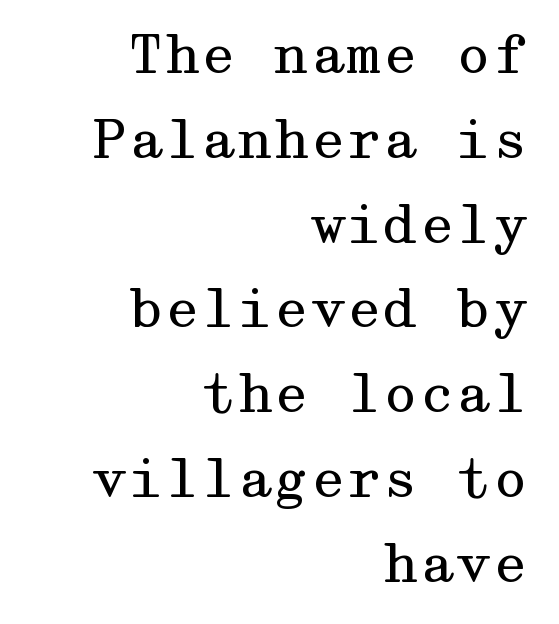
Q: Is the text bold? A: No.
Q: Is the text italic (slanted)? A: No, it is upright.
Q: Is the typeface a serif or a sans-serif typeface? A: Serif.
Q: Is the text underlined? A: No.
Q: How is the paragraph aligned? A: Right-aligned.
Q: Is the spacing between letters normal or unusually wide? A: Normal.
Q: Is the spacing between lines tight, normal or loose? A: Normal.
Q: Width (condensed, normal, or wide)? A: Wide.
Q: Stroke contrast? A: Medium.
Q: x-height? A: Medium.
